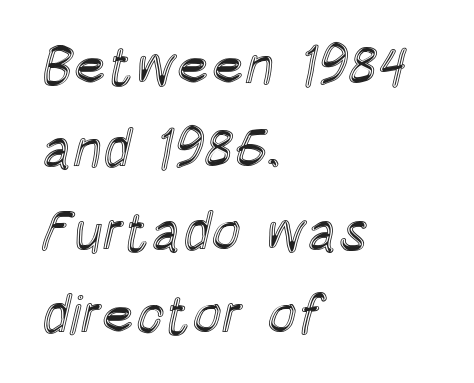
You could call the tracking neutral — neither tight nor loose. The line-height multiplier appears to be the usual default. Character widths vary here, with narrow letters taking less room than wide ones. The zone under the glyphs is completely vacant.
